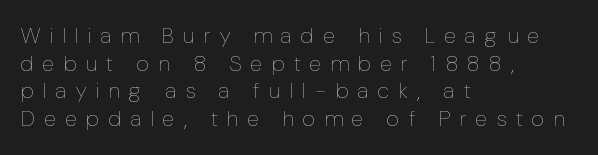
Q: Is the text bold? A: No.
Q: Is the text italic (slanted)? A: No, it is upright.
Q: Is the text underlined? A: No.
Q: How is the paragraph aligned? A: Left-aligned.
Q: Is the spacing between letters normal or unusually wide? A: Unusually wide.
Q: Is the spacing between lines tight, normal or loose? A: Normal.
